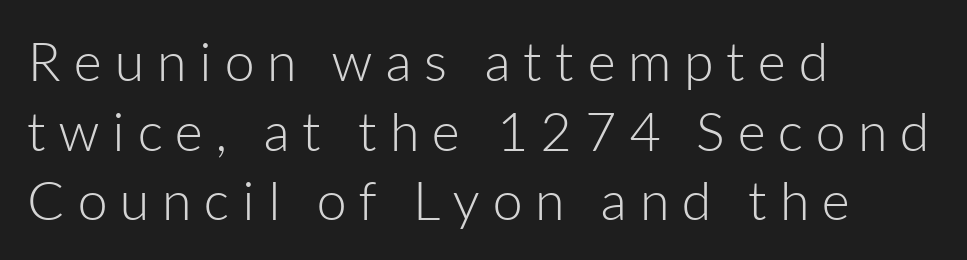
The image shows 54 px light sans-serif type, upright; set left-aligned, normal line spacing (1.29x), unusually wide letter spacing (+0.24 em), not underlined; low stroke contrast and a medium x-height.
